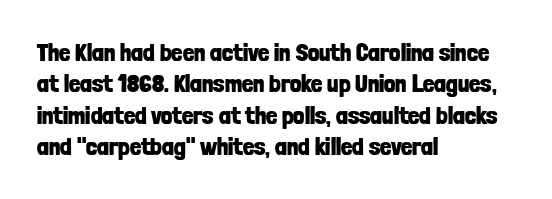
Horizontal alignment here is leftward, the default for most running prose. These lines were composed using upright roman letters. Quick note: underline off. Words appear dense and cohesive because spacing is normal. Honestly, the row spacing looks completely unremarkable. Heft: maximum for text — a bold.
